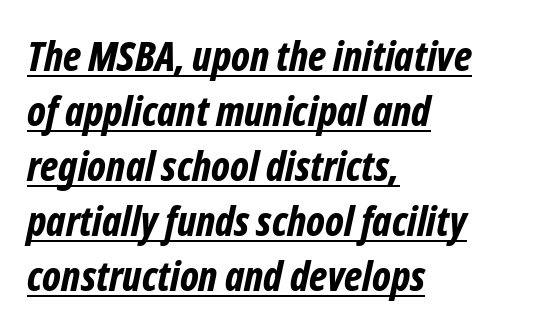
The image shows 41 px bold, condensed type, italic (leaning right); set left-aligned, normal line spacing (1.34x), normal letter spacing, underlined; low stroke contrast and a medium x-height.
